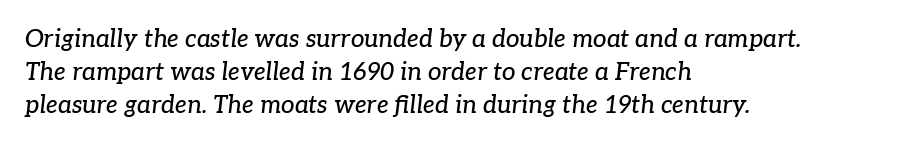
{"italic": "yes", "lean": "right", "slant_degrees": 7, "underline": "no", "align": "left", "line_spacing": "normal", "line_spacing_ratio": 1.37, "letter_spacing": "normal", "letter_spacing_em": 0.0, "glyph_px": 24}
